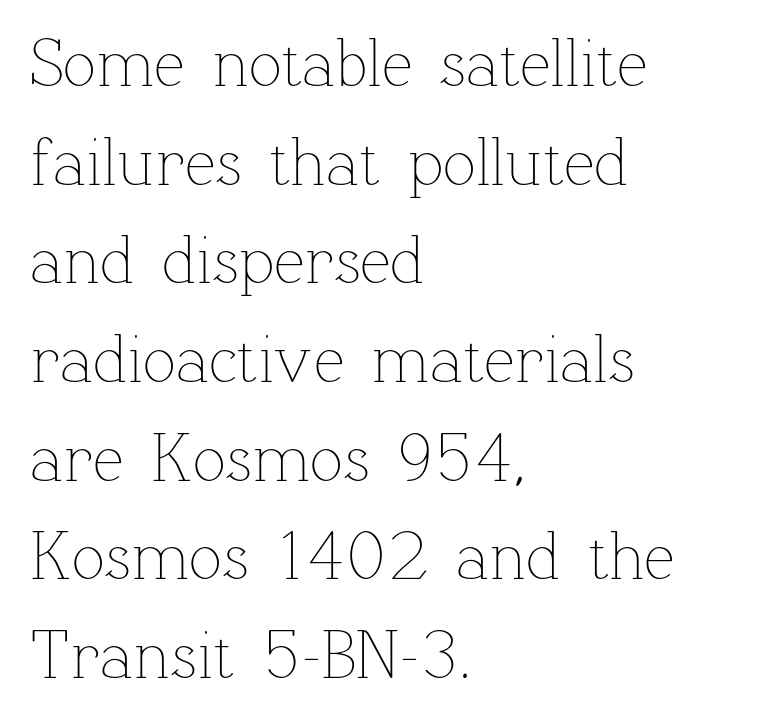
{"italic": "no", "bold": "no", "weight": "thin", "width": "normal", "stroke_contrast": "low", "x_height": "medium", "monospaced": "no", "underline": "no", "align": "left", "line_spacing": "normal", "line_spacing_ratio": 1.43, "letter_spacing": "normal", "letter_spacing_em": 0.0, "glyph_px": 69}
